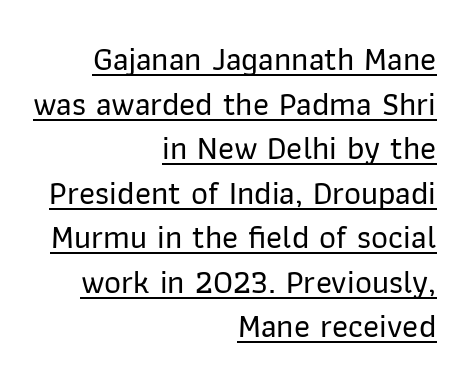
Which margin do the lines hug? The right one — the left edge is uneven. You could not count columns in this text — the font is proportionally spaced. Regular leading. Observe the ordinary spacing: letters are neighbours, not strangers.
